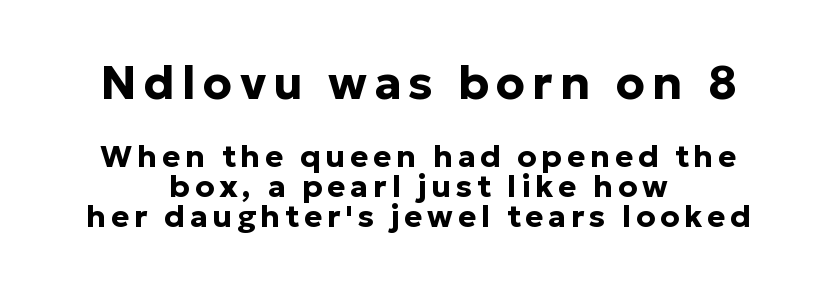
Q: Is the text bold? A: Yes.
Q: Is the text italic (slanted)? A: No, it is upright.
Q: Is the typeface a serif or a sans-serif typeface? A: Sans-serif.
Q: Is the text underlined? A: No.
Q: How is the paragraph aligned? A: Centered.
Q: Is the spacing between lines tight, normal or loose? A: Tight.
Q: Which block of text is set in a larger size, the first (top) or the second (bottom)? A: The first (top) one.
Q: Width (condensed, normal, or wide)? A: Normal.
Q: Stroke contrast? A: Low.
Q: x-height? A: Medium.
Q: Monospaced? A: No.
